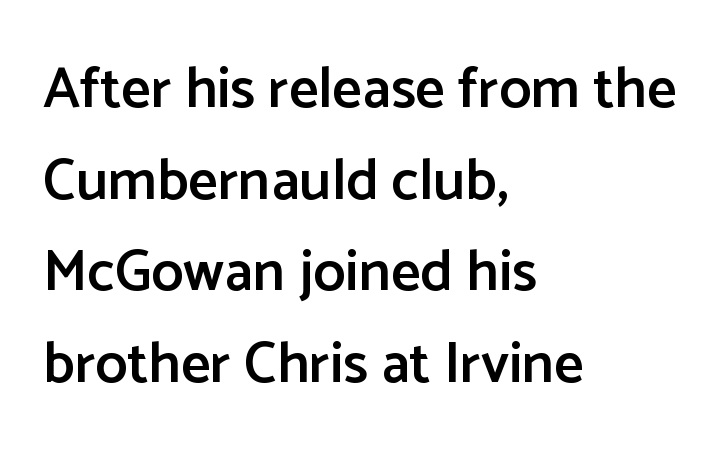
{"serif": "no", "italic": "no", "bold": "semi", "weight": "semibold", "width": "normal", "stroke_contrast": "low", "x_height": "medium", "monospaced": "no", "underline": "no", "align": "left", "line_spacing": "normal", "line_spacing_ratio": 1.58, "letter_spacing": "normal", "letter_spacing_em": 0.0, "glyph_px": 58}
